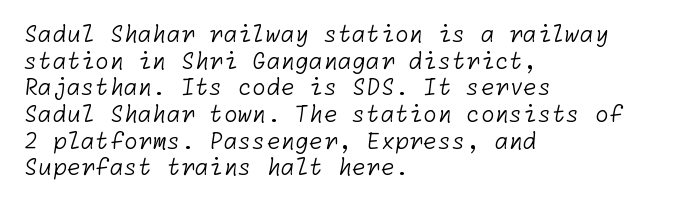
{"bold": "no", "underline": "no", "align": "left", "line_spacing_ratio": 1.16, "letter_spacing": "normal", "letter_spacing_em": 0.0, "glyph_px": 23}
